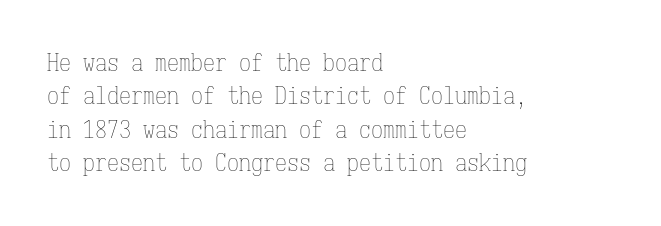
Q: Is the text bold? A: No.
Q: Is the text italic (slanted)? A: No, it is upright.
Q: Is the text underlined? A: No.
Q: How is the paragraph aligned? A: Left-aligned.
Q: Is the spacing between letters normal or unusually wide? A: Normal.
Q: Is the spacing between lines tight, normal or loose? A: Normal.
